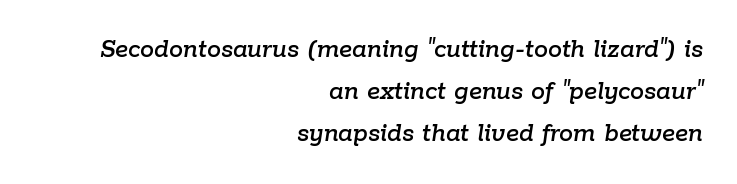
{"italic": "yes", "lean": "right", "slant_degrees": 9, "width": "normal", "stroke_contrast": "low", "x_height": "medium", "monospaced": "no", "underline": "no", "align": "right", "line_spacing": "normal", "line_spacing_ratio": 1.5, "letter_spacing": "normal", "letter_spacing_em": 0.0, "glyph_px": 28}
